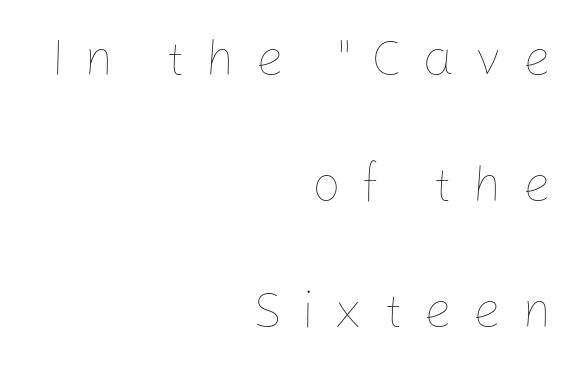
Think standard paragraph weight, or any step lighter than that. The space between consecutive lines is lavish. One-word summary of the alignment: right. The passage shown is not underscored anywhere. Note the varied advance widths — an 'i' is clearly narrower than an 'm'. Each word looks stretched out because of the extra space between its letters.
